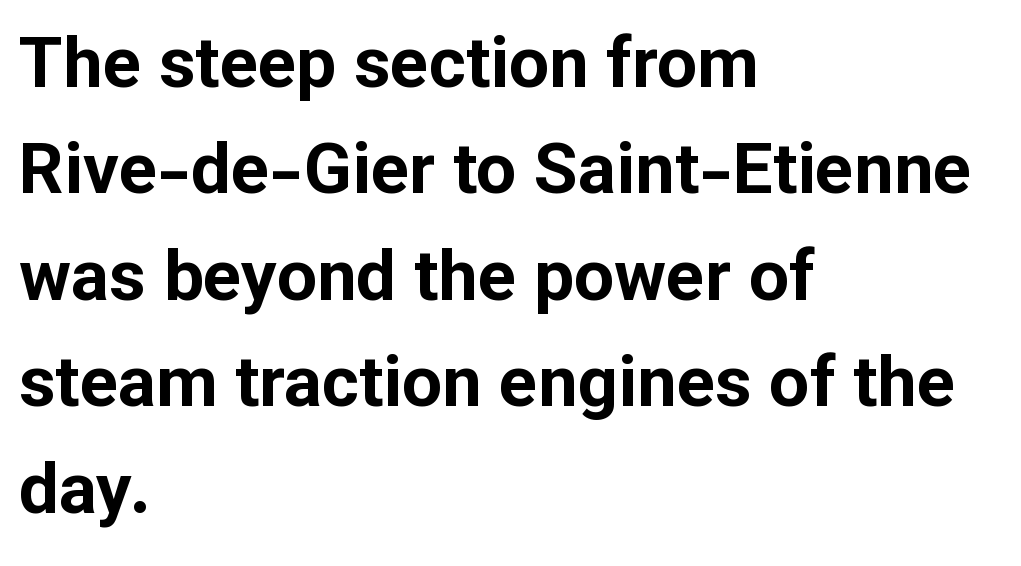
The image shows 71 px bold sans-serif type, upright; set left-aligned, normal line spacing (1.5x), normal letter spacing, not underlined; low stroke contrast and a medium x-height.
